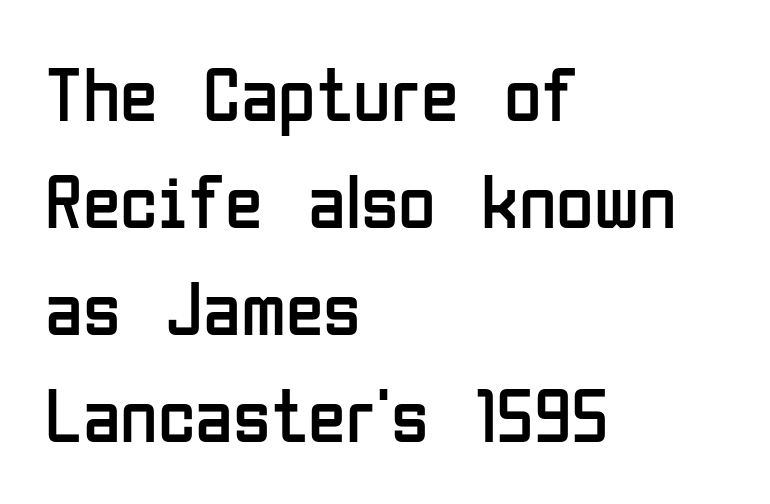
Q: Is the text bold? A: No.
Q: Is the text italic (slanted)? A: No, it is upright.
Q: Is the typeface a serif or a sans-serif typeface? A: Sans-serif.
Q: Is the text underlined? A: No.
Q: How is the paragraph aligned? A: Left-aligned.
Q: Is the spacing between letters normal or unusually wide? A: Normal.
Q: Is the spacing between lines tight, normal or loose? A: Normal.
Q: Width (condensed, normal, or wide)? A: Condensed.
Q: Stroke contrast? A: Low.
Q: x-height? A: Medium.
Q: Monospaced? A: No.
